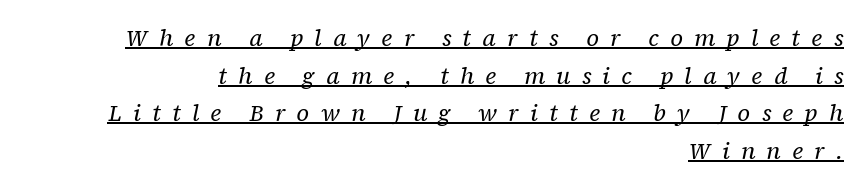
Q: Is the text bold? A: No.
Q: Is the text italic (slanted)? A: Yes, it leans right by about 12 degrees.
Q: Is the text underlined? A: Yes.
Q: How is the paragraph aligned? A: Right-aligned.
Q: Is the spacing between letters normal or unusually wide? A: Unusually wide.
Q: Is the spacing between lines tight, normal or loose? A: Normal.
